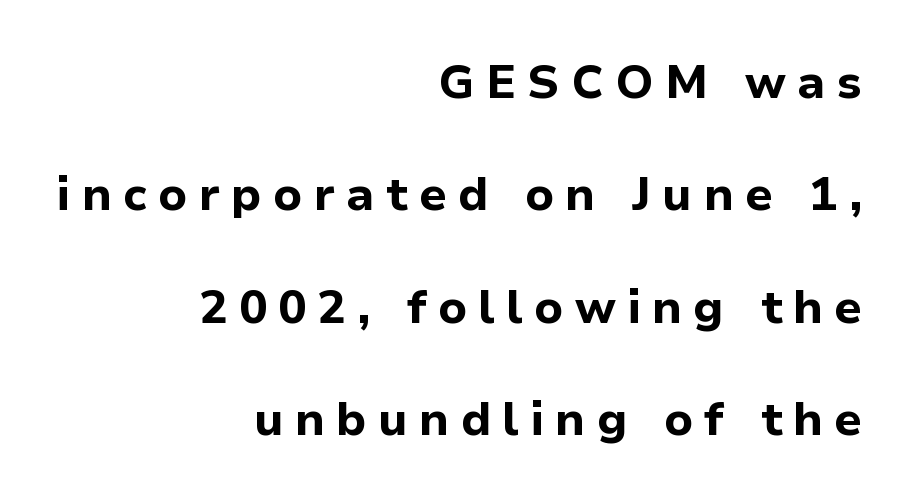
The image shows 47 px bold sans-serif type, upright; set right-aligned, loose line spacing (2.39x), unusually wide letter spacing (+0.24 em), not underlined; low stroke contrast and a medium x-height.
